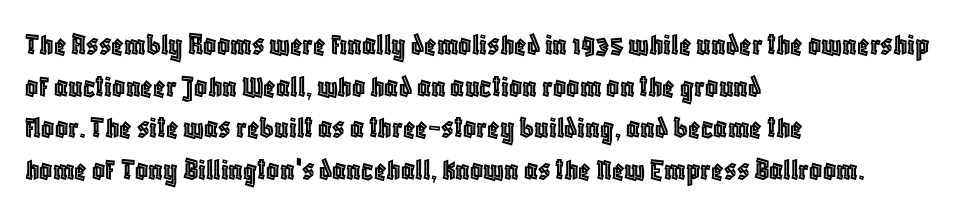
{"italic": "no", "width": "condensed", "x_height": "large", "monospaced": "no", "underline": "no", "align": "left", "line_spacing": "normal", "line_spacing_ratio": 1.3, "letter_spacing": "normal", "letter_spacing_em": 0.0, "glyph_px": 32}
